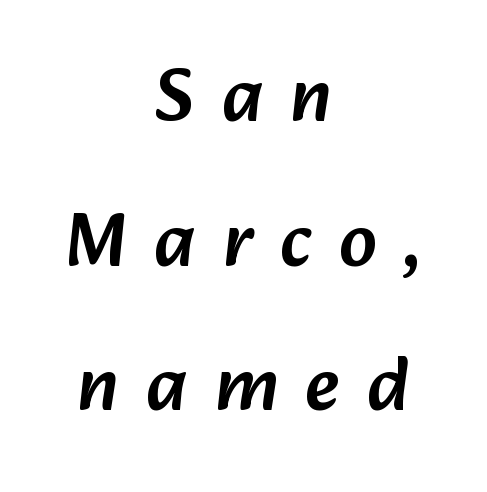
{"serif": "no", "width": "normal", "stroke_contrast": "low", "x_height": "medium", "monospaced": "no", "underline": "no", "align": "center", "line_spacing": "loose", "line_spacing_ratio": 1.93, "letter_spacing": "wide", "letter_spacing_em": 0.37, "glyph_px": 75}
